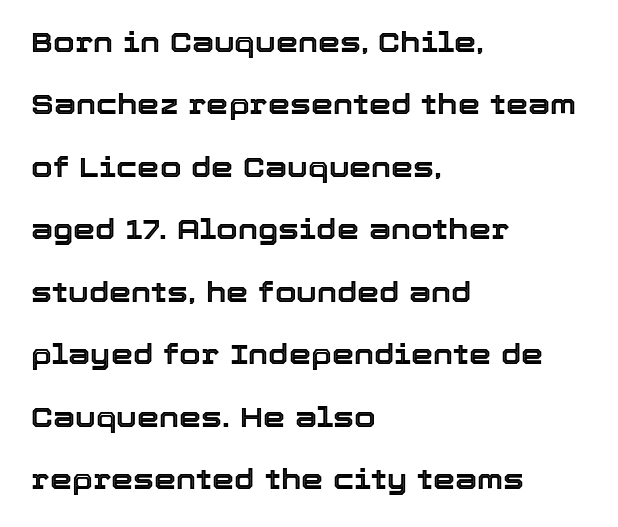
The typesetter chose a ragged-right arrangement here. Summary of vertical rhythm: relaxed, with wide interline spacing. The passage shown is typed in a proportional face where columns would drift. Any mark beneath the type? The region is blank.
